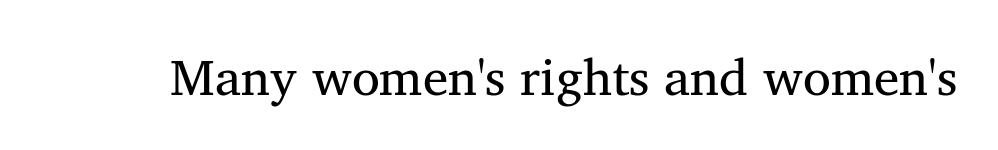
Unmarked baselines from the first word to the last. The letters advance in unequal steps, a hallmark of proportional type. These lines keep a tight, regular rhythm from letter to letter. Caption: face not bold, strokes unweighted. What kind of face is this? One with serifs.
